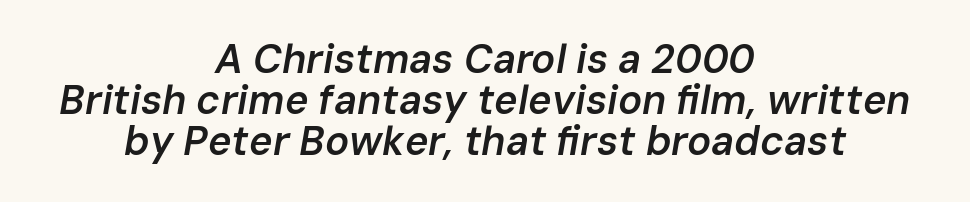
Short and long lines alike share a common midpoint. Designer's note — italics engaged. What's the leading like? Squeezed, with rows nearly overlapping. This sample has the flowing, uneven cadence of proportional lettering.
